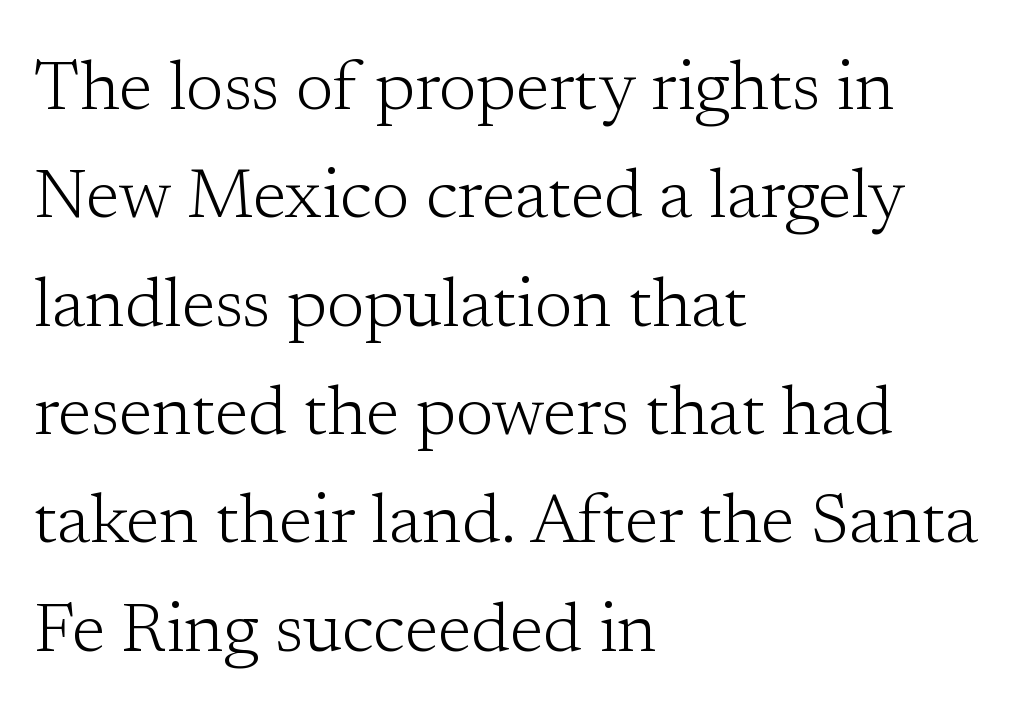
Q: Is the text bold? A: No.
Q: Is the text italic (slanted)? A: No, it is upright.
Q: Is the typeface a serif or a sans-serif typeface? A: Serif.
Q: Is the text underlined? A: No.
Q: How is the paragraph aligned? A: Left-aligned.
Q: Is the spacing between letters normal or unusually wide? A: Normal.
Q: Is the spacing between lines tight, normal or loose? A: Normal.
Q: Width (condensed, normal, or wide)? A: Normal.
Q: Stroke contrast? A: Low.
Q: x-height? A: Medium.
Q: Monospaced? A: No.
